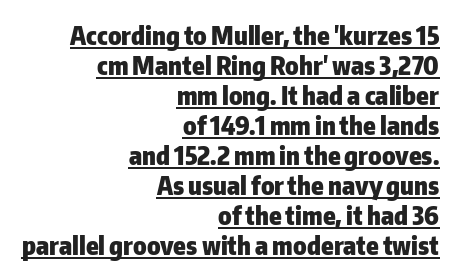
Q: Is the text bold? A: Yes.
Q: Is the text italic (slanted)? A: No, it is upright.
Q: Is the text underlined? A: Yes.
Q: How is the paragraph aligned? A: Right-aligned.
Q: Is the spacing between letters normal or unusually wide? A: Normal.
